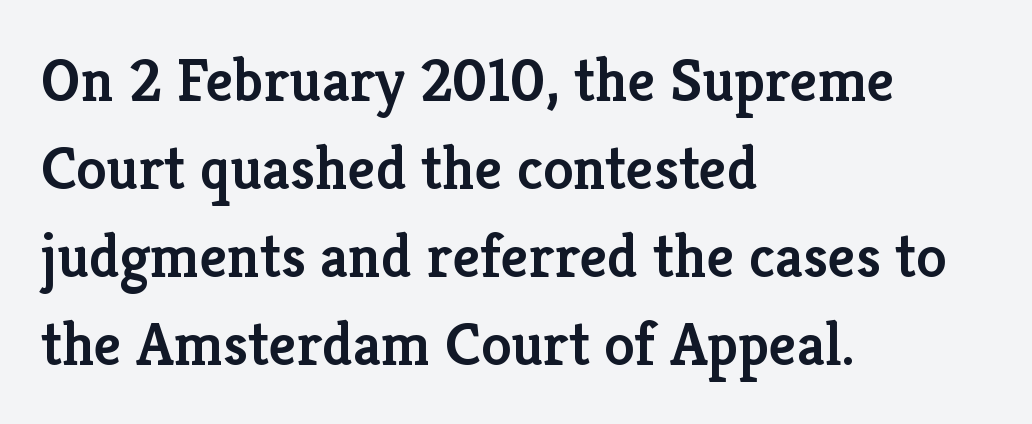
Q: Is the text bold? A: Semi-bold.
Q: Is the text italic (slanted)? A: No, it is upright.
Q: Is the typeface a serif or a sans-serif typeface? A: Serif.
Q: Is the text underlined? A: No.
Q: How is the paragraph aligned? A: Left-aligned.
Q: Is the spacing between letters normal or unusually wide? A: Normal.
Q: Is the spacing between lines tight, normal or loose? A: Normal.
Q: Width (condensed, normal, or wide)? A: Normal.
Q: Stroke contrast? A: Low.
Q: x-height? A: Medium.
Q: Monospaced? A: No.
